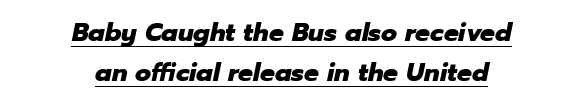
{"italic": "yes", "lean": "right", "slant_degrees": 12, "bold": "yes", "underline": "yes", "align": "center", "line_spacing": "normal", "line_spacing_ratio": 1.55, "letter_spacing": "normal", "letter_spacing_em": 0.0, "glyph_px": 26}
